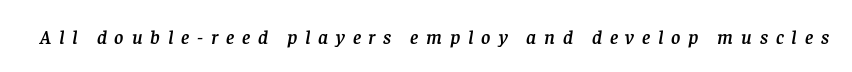
The image shows 20 px text type, italic (leaning right); set unusually wide letter spacing (+0.39 em), not underlined.
